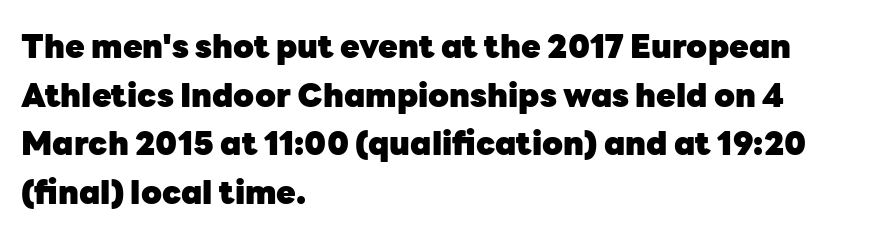
The image shows 32 px heavy sans-serif type, upright; set left-aligned, normal line spacing (1.52x), normal letter spacing, not underlined; low stroke contrast and a medium x-height.
